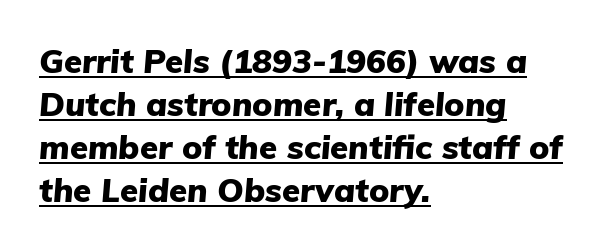
The image shows 33 px heavy type, italic (leaning right); set left-aligned, normal line spacing (1.3x), normal letter spacing, underlined; low stroke contrast and a medium x-height.
